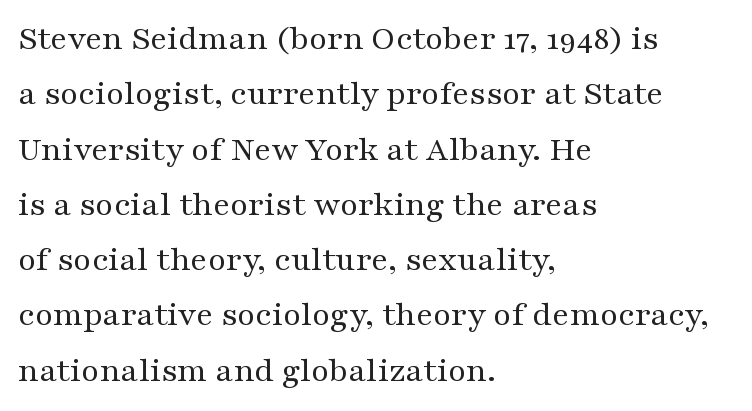
The image shows 35 px regular-weight, wide serif type, upright; set left-aligned, normal line spacing (1.58x), normal letter spacing, not underlined; medium stroke contrast and a medium x-height.
